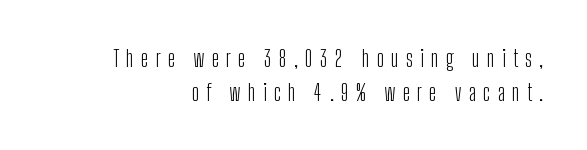
The rendering uses a moderate line-height, typical for paragraphs. You could only call the tracking loose — the letters float apart. The face looks like a standard text weight, possibly lighter. Clear beneath every line of the passage. Tall strokes in this sample are plumb rather than angled.
